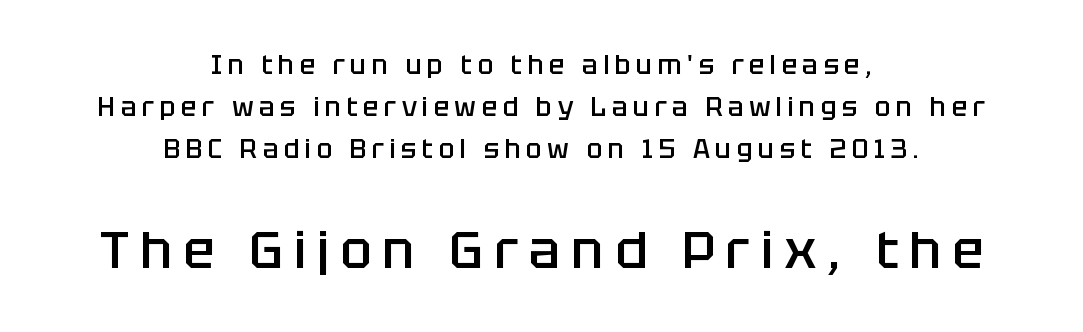
{"serif": "no", "italic": "no", "bold": "semi", "weight": "semibold", "width": "normal", "stroke_contrast": "low", "x_height": "large", "monospaced": "no", "underline": "no", "align": "center", "line_spacing": "normal", "line_spacing_ratio": 1.62, "letter_spacing": "wide", "letter_spacing_em": 0.21, "larger_block": "second", "size_ratio": 2.0, "glyph_px": 52}
